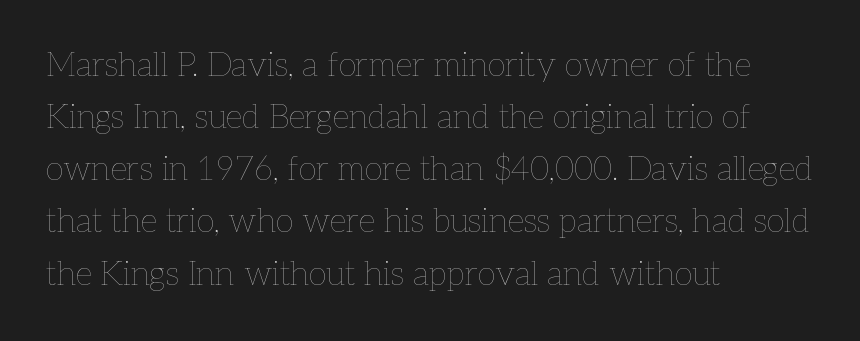
The image shows 33 px thin type, upright; set left-aligned, normal line spacing (1.58x), normal letter spacing, not underlined; low stroke contrast and a medium x-height.
